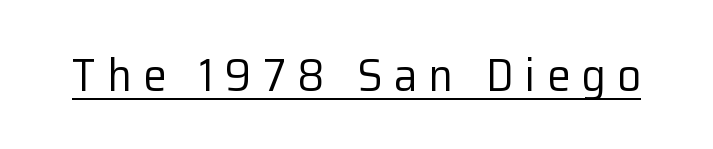
The specimen includes a rule beneath the text block's lines. Letterform terminals end flat and unadorned throughout the passage. Think of a printed novel: that variable character pitch is what you see here. This is not heavy type; no bold has been used. Does extra space separate the letters? Yes, quite a lot of it. The letters stand upright; this is a roman face.
